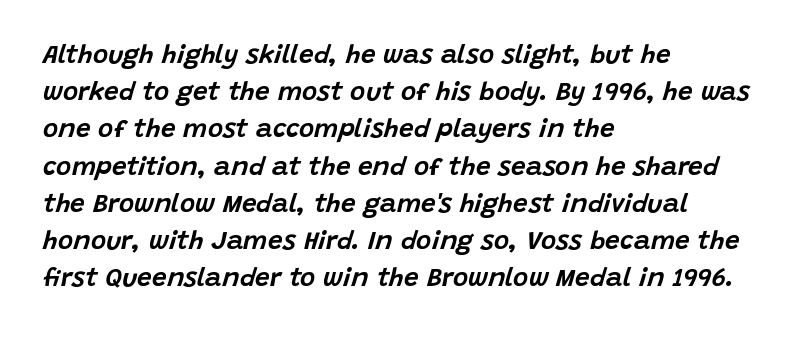
Q: Is the text italic (slanted)? A: Yes, it leans right by about 15 degrees.
Q: Is the text underlined? A: No.
Q: How is the paragraph aligned? A: Left-aligned.
Q: Is the spacing between letters normal or unusually wide? A: Normal.
Q: Is the spacing between lines tight, normal or loose? A: Normal.
